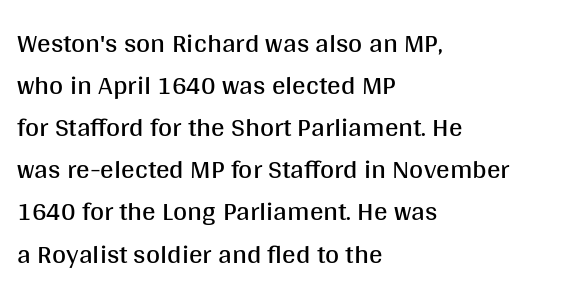
{"italic": "no", "bold": "no", "underline": "no", "align": "left", "line_spacing": "normal", "line_spacing_ratio": 1.56, "letter_spacing": "normal", "letter_spacing_em": 0.0, "glyph_px": 27}
